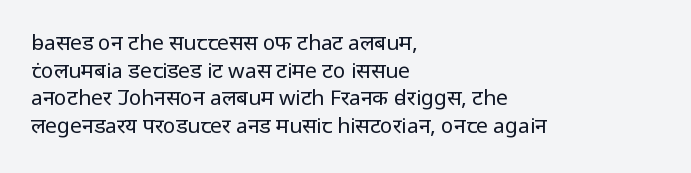
The image shows 21 px text type, upright; set left-aligned, normal line spacing (1.31x), normal letter spacing, not underlined.
